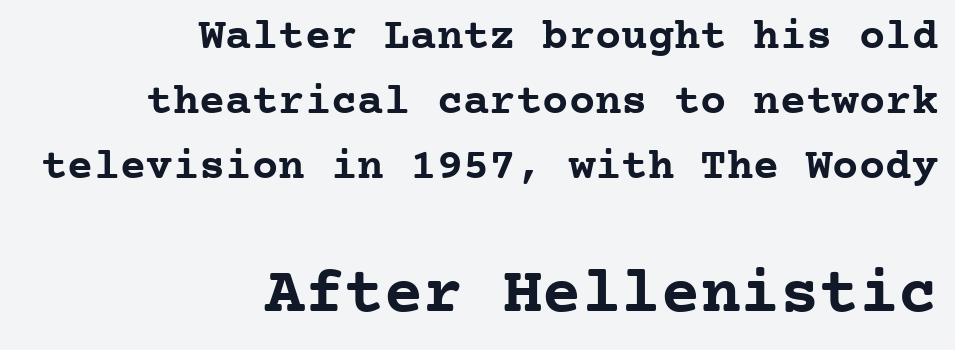
Q: Is the text bold? A: Yes.
Q: Is the text italic (slanted)? A: No, it is upright.
Q: Is the typeface a serif or a sans-serif typeface? A: Serif.
Q: Is the text underlined? A: No.
Q: How is the paragraph aligned? A: Right-aligned.
Q: Is the spacing between letters normal or unusually wide? A: Normal.
Q: Is the spacing between lines tight, normal or loose? A: Normal.
Q: Which block of text is set in a larger size, the first (top) or the second (bottom)? A: The second (bottom) one.
Q: Width (condensed, normal, or wide)? A: Normal.
Q: Stroke contrast? A: Low.
Q: x-height? A: Medium.
Q: Monospaced? A: Yes.
